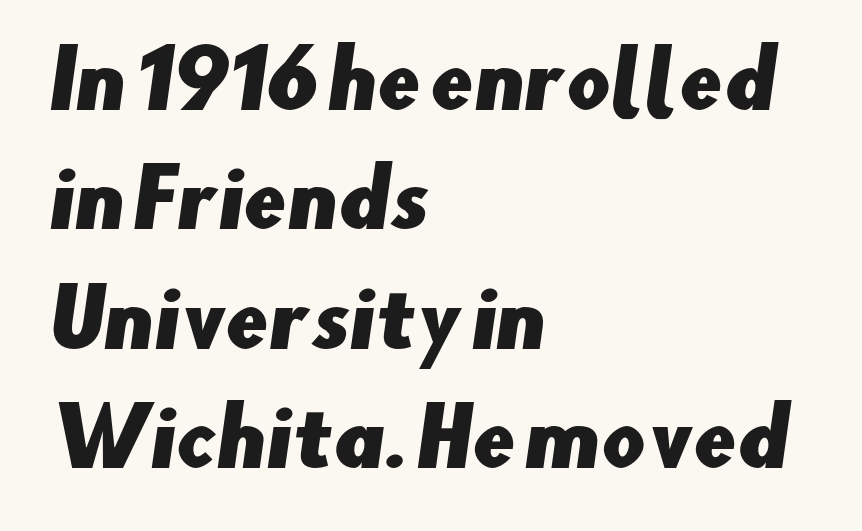
Spacing verdict: proportional, widths tailored to each character. Nothing sits at the stroke ends, so this counts as sans-serif. A classic flush-left, rag-right setting is used for this passage. These lines keep a tight, regular rhythm from letter to letter. Compared with typical paragraphs, the rows here are spaced about the same. Descenders hang freely into open space.
